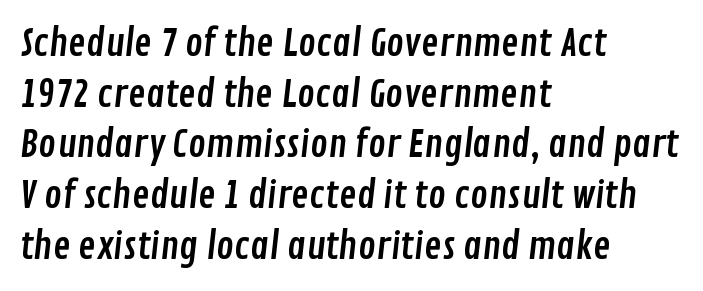
Q: Is the typeface a serif or a sans-serif typeface? A: Sans-serif.
Q: Is the text underlined? A: No.
Q: How is the paragraph aligned? A: Left-aligned.
Q: Is the spacing between letters normal or unusually wide? A: Normal.
Q: Is the spacing between lines tight, normal or loose? A: Normal.
Q: Width (condensed, normal, or wide)? A: Condensed.
Q: Stroke contrast? A: Low.
Q: x-height? A: Medium.
Q: Monospaced? A: No.
